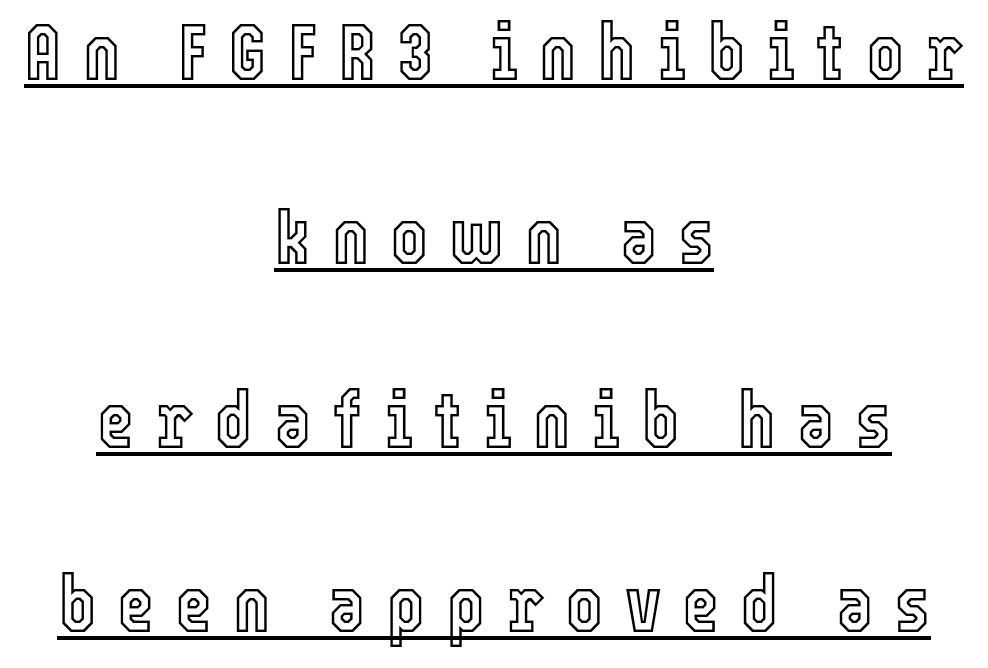
Q: Is the text italic (slanted)? A: No, it is upright.
Q: Is the text underlined? A: Yes.
Q: How is the paragraph aligned? A: Centered.
Q: Is the spacing between letters normal or unusually wide? A: Unusually wide.
Q: Is the spacing between lines tight, normal or loose? A: Loose.
Q: Width (condensed, normal, or wide)? A: Condensed.
Q: x-height? A: Medium.
Q: Monospaced? A: No.
